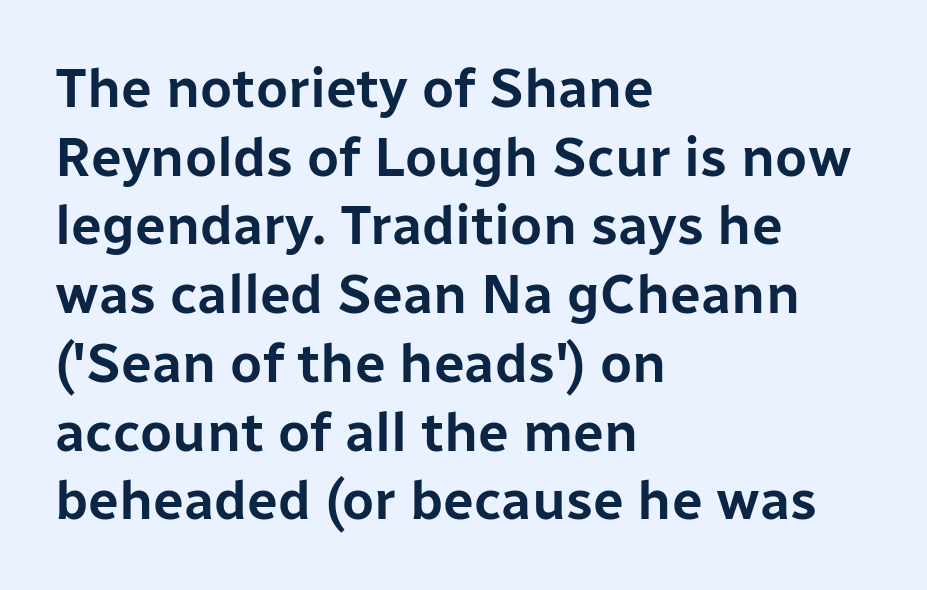
Q: Is the text italic (slanted)? A: No, it is upright.
Q: Is the typeface a serif or a sans-serif typeface? A: Sans-serif.
Q: Is the text underlined? A: No.
Q: How is the paragraph aligned? A: Left-aligned.
Q: Is the spacing between letters normal or unusually wide? A: Normal.
Q: Is the spacing between lines tight, normal or loose? A: Normal.
Q: Width (condensed, normal, or wide)? A: Normal.
Q: Stroke contrast? A: Low.
Q: x-height? A: Medium.
Q: Monospaced? A: No.
